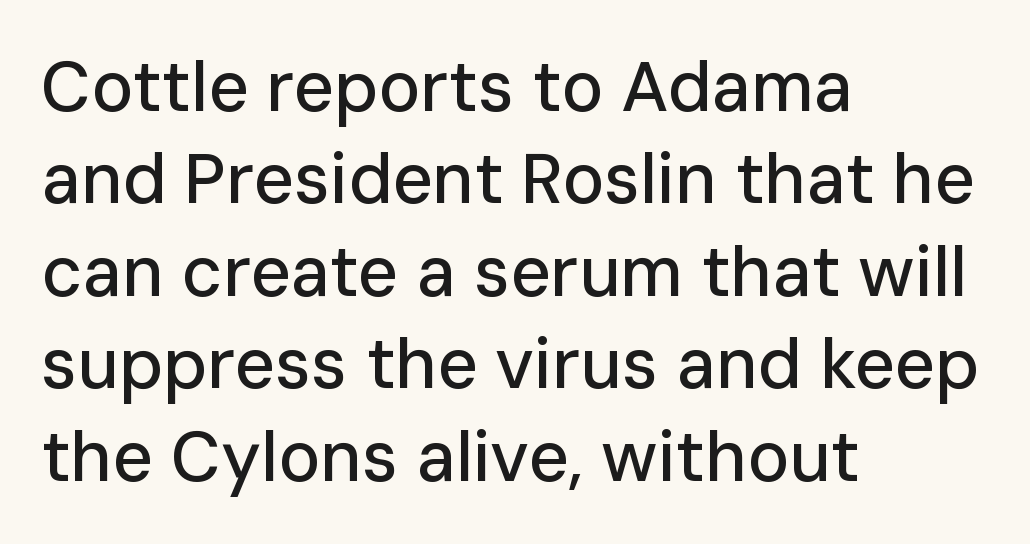
{"serif": "no", "italic": "no", "width": "normal", "stroke_contrast": "low", "x_height": "medium", "monospaced": "no", "underline": "no", "align": "left", "line_spacing": "normal", "line_spacing_ratio": 1.32, "letter_spacing": "normal", "letter_spacing_em": 0.0, "glyph_px": 70}
